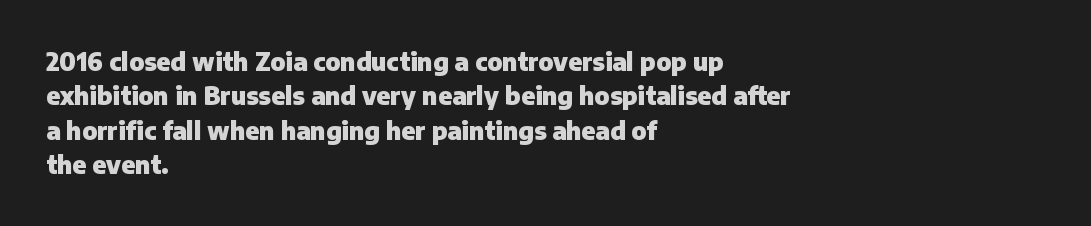
{"italic": "no", "bold": "yes", "underline": "no", "align": "left", "line_spacing": "normal", "line_spacing_ratio": 1.43, "letter_spacing": "normal", "letter_spacing_em": 0.0, "glyph_px": 24}
